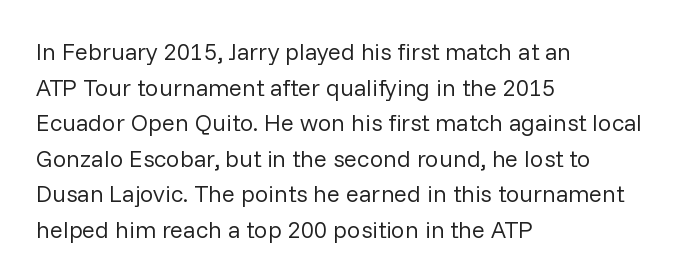
No italicization has been applied; the sample stays upright. Each line starts at the same left margin while the right side varies. Weight: regular or lighter. Compared with typical paragraphs, the rows here are spaced about the same. No extra tracking has been applied to these lines. Any mark beneath the type? The region is blank.
